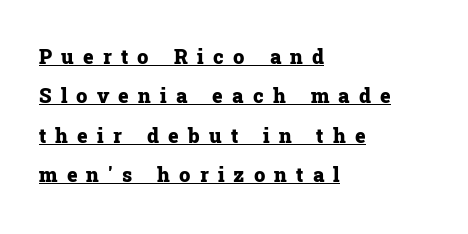
{"italic": "no", "bold": "yes", "underline": "yes", "align": "left", "line_spacing": "loose", "line_spacing_ratio": 1.97, "letter_spacing": "wide", "letter_spacing_em": 0.46, "glyph_px": 20}
